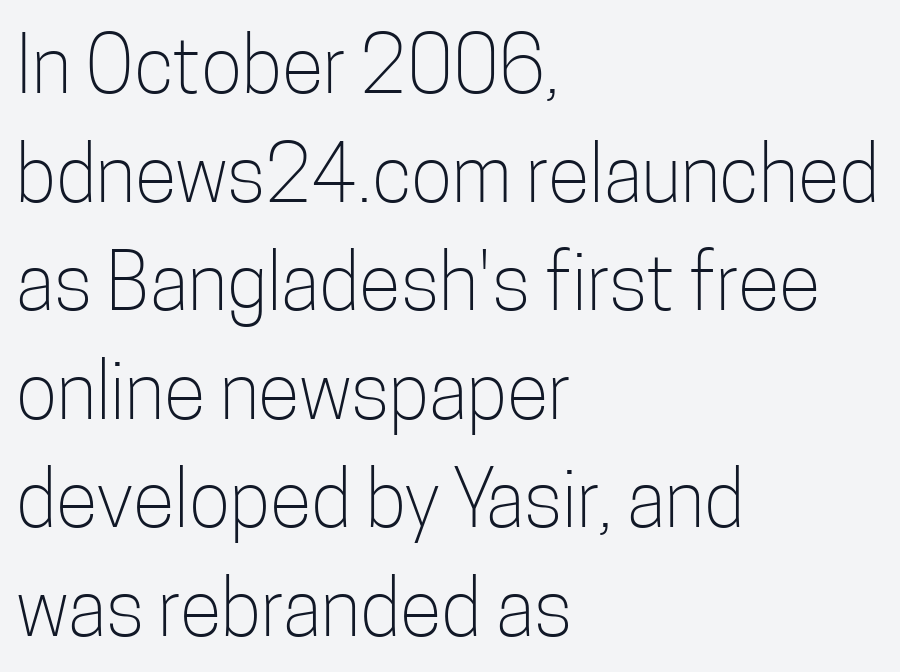
The image shows 77 px light, condensed sans-serif type, upright; set left-aligned, normal line spacing (1.41x), normal letter spacing, not underlined; low stroke contrast and a medium x-height.
